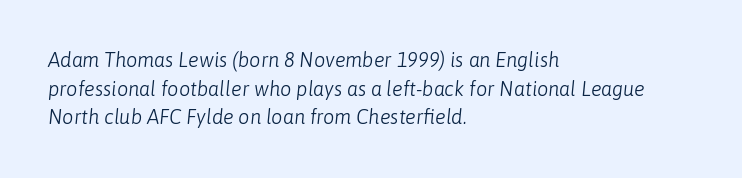
{"italic": "yes", "lean": "right", "slant_degrees": 6, "bold": "no", "underline": "no", "align": "left", "line_spacing": "normal", "line_spacing_ratio": 1.43, "letter_spacing": "normal", "letter_spacing_em": 0.0, "glyph_px": 20}
